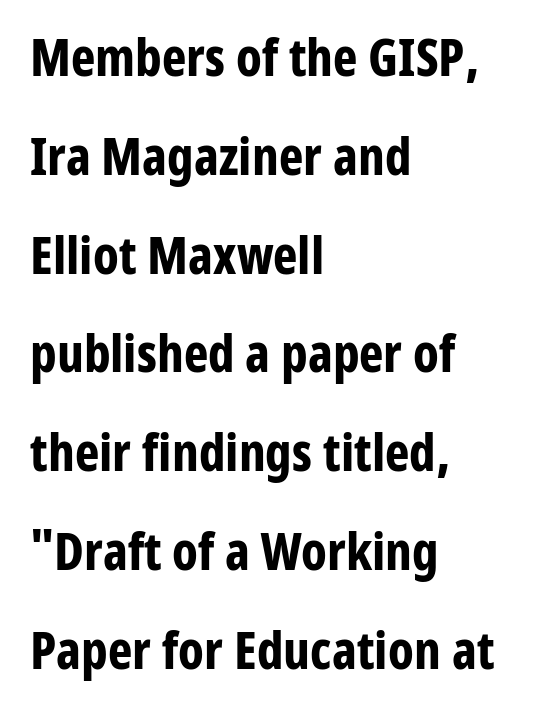
This is roman type, the default non-slanted kind. Horizontal alignment here is leftward, the default for most running prose. The letters carry no serifs — their stems end cleanly without finishing strokes. As a designer I'd log this as weight 700, bold.
